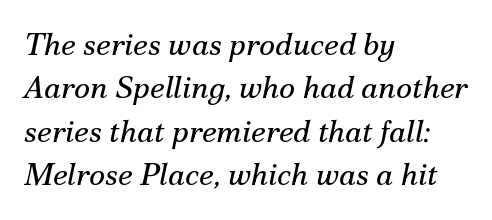
Q: Is the text bold? A: No.
Q: Is the text italic (slanted)? A: Yes, it leans right by about 12 degrees.
Q: Is the typeface a serif or a sans-serif typeface? A: Serif.
Q: Is the text underlined? A: No.
Q: How is the paragraph aligned? A: Left-aligned.
Q: Is the spacing between letters normal or unusually wide? A: Normal.
Q: Is the spacing between lines tight, normal or loose? A: Normal.
Q: Width (condensed, normal, or wide)? A: Normal.
Q: Stroke contrast? A: Medium.
Q: x-height? A: Small.
Q: Monospaced? A: No.
